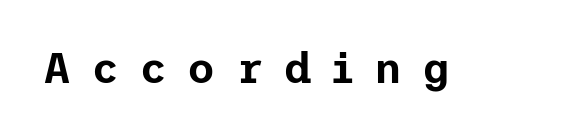
{"serif": "no", "italic": "no", "width": "normal", "stroke_contrast": "low", "x_height": "medium", "underline": "no", "letter_spacing": "wide", "letter_spacing_em": 0.47, "glyph_px": 43}
